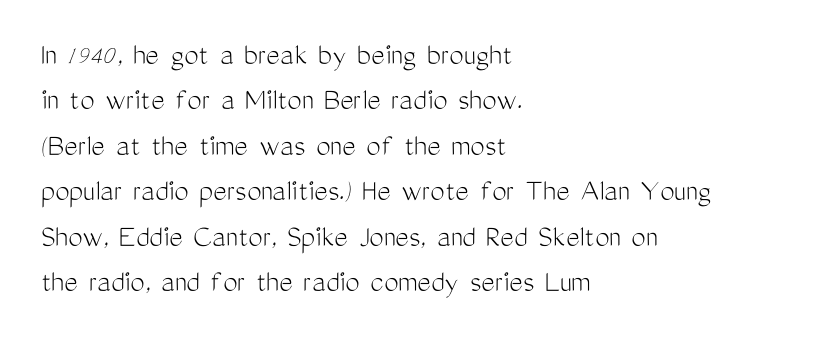
{"serif": "no", "italic": "no", "bold": "no", "weight": "light", "width": "condensed", "stroke_contrast": "medium", "x_height": "medium", "monospaced": "no", "underline": "no", "align": "left", "line_spacing": "normal", "line_spacing_ratio": 1.42, "letter_spacing": "normal", "letter_spacing_em": 0.0, "glyph_px": 32}
